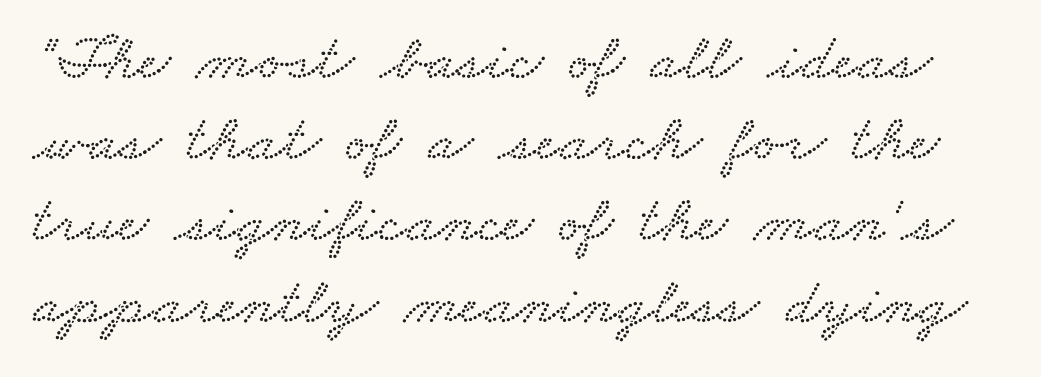
{"width": "wide", "stroke_contrast": "low", "x_height": "small", "monospaced": "no", "underline": "no", "line_spacing_ratio": 1.23, "letter_spacing": "normal", "letter_spacing_em": 0.0, "glyph_px": 66}
